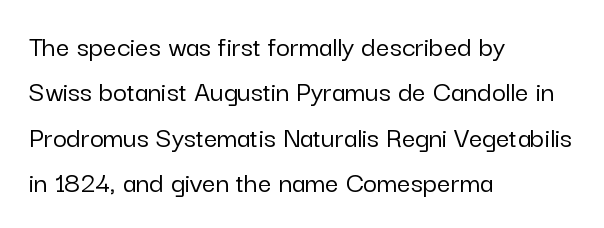
Rows of type keep a routine distance in the vertical direction. The letters stand straight up with perfectly vertical stems. The passage is arranged the way most books set body copy — flush left. A typesetter would call this proportional, since set widths differ per character. A typesetter would call this zero additional tracking.
